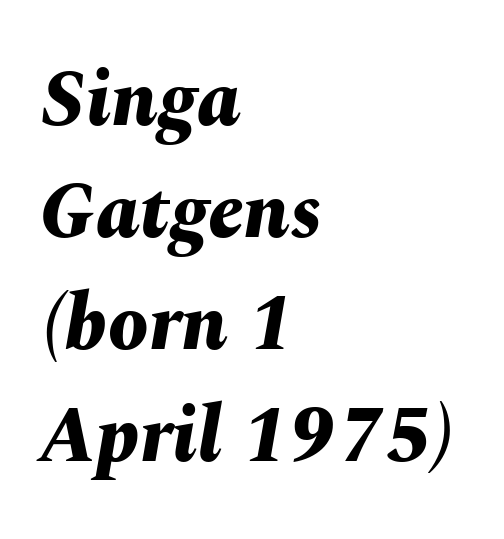
{"italic": "yes", "lean": "right", "slant_degrees": 10, "bold": "yes", "weight": "bold", "width": "normal", "stroke_contrast": "medium", "x_height": "medium", "monospaced": "no", "underline": "no", "align": "left", "line_spacing": "normal", "line_spacing_ratio": 1.4, "letter_spacing": "normal", "letter_spacing_em": 0.0, "glyph_px": 80}
